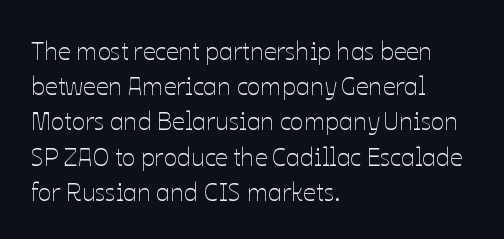
Q: Is the text bold? A: No.
Q: Is the text italic (slanted)? A: No, it is upright.
Q: Is the text underlined? A: No.
Q: How is the paragraph aligned? A: Left-aligned.
Q: Is the spacing between letters normal or unusually wide? A: Normal.
Q: Is the spacing between lines tight, normal or loose? A: Normal.
